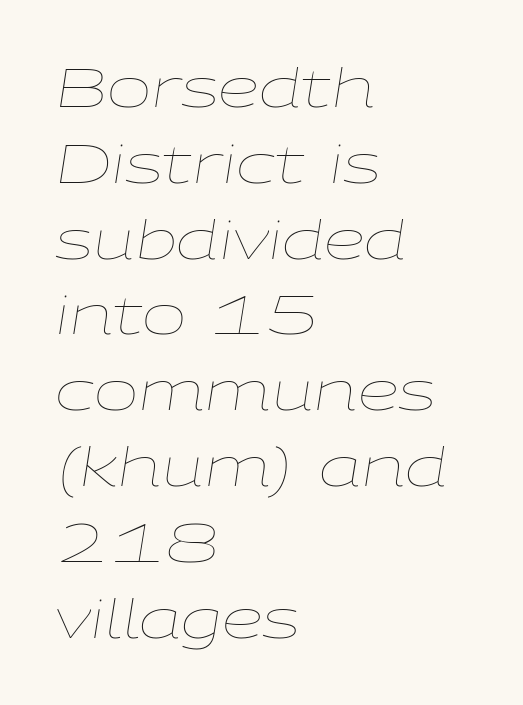
The image shows 53 px thin, wide type, italic (leaning right); set left-aligned, normal line spacing (1.43x), normal letter spacing, not underlined; low stroke contrast and a medium x-height.
